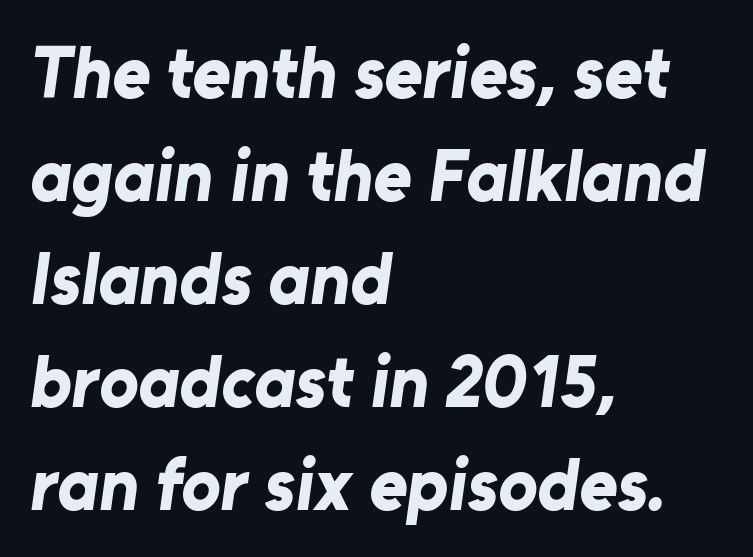
The image shows 73 px bold sans-serif type; set left-aligned, normal line spacing (1.41x), normal letter spacing, not underlined; low stroke contrast and a medium x-height.
